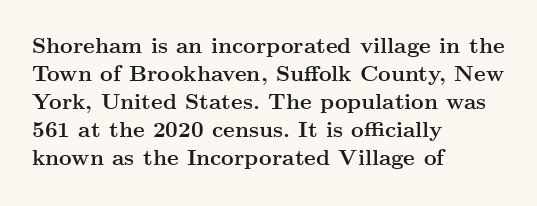
The image shows 22 px bold type, upright; set left-aligned, normal line spacing (1.27x), normal letter spacing, not underlined.
